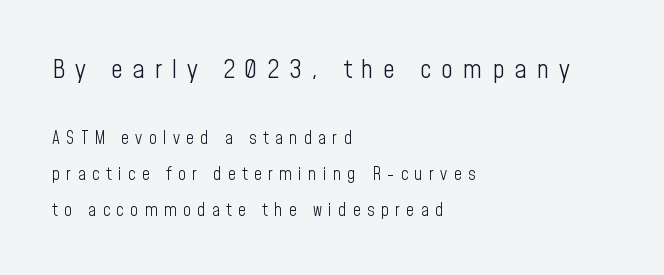
Q: Is the text bold? A: No.
Q: Is the text italic (slanted)? A: No, it is upright.
Q: Is the text underlined? A: No.
Q: How is the paragraph aligned? A: Left-aligned.
Q: Is the spacing between letters normal or unusually wide? A: Unusually wide.
Q: Is the spacing between lines tight, normal or loose? A: Loose.
Q: Which block of text is set in a larger size, the first (top) or the second (bottom)? A: The first (top) one.
